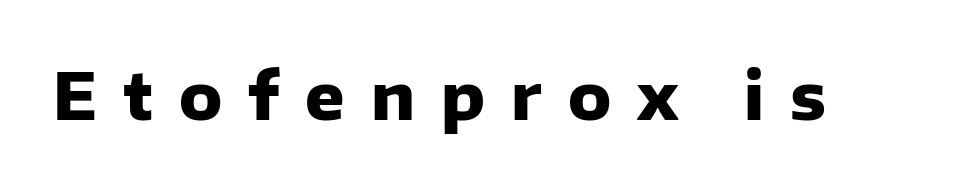
How heavy is the stroke? Heavy — this is a bold. The zone under the glyphs is completely vacant. The specimen reads as upright at a glance. The face used here is proportionally spaced, like ordinary book or web type. Tracking here is generous; glyphs stand well apart from one another.
